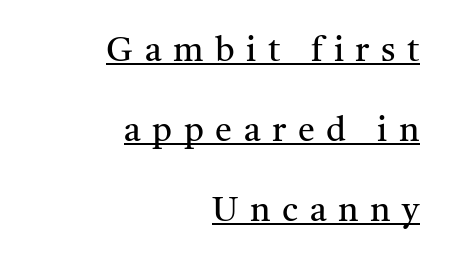
What decoration does the sample have? An underline. A great deal of white space separates one row of letters from the next. Horizontally, the lines are justified to the trailing edge only. The lettering stays uniformly vertical, giving the passage a roman look. In terms of letterform style, serifs are clearly present.
